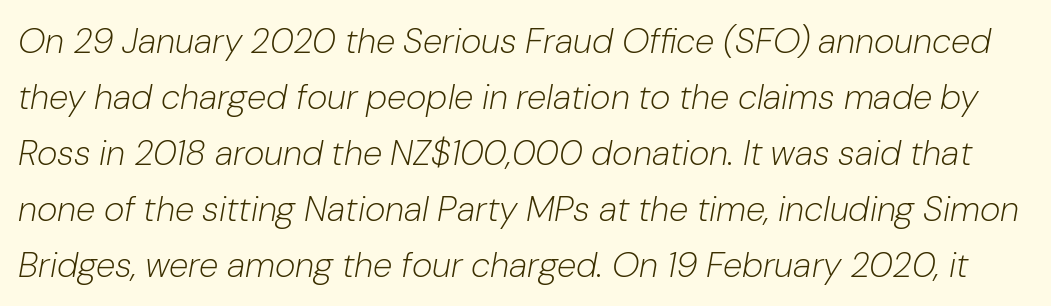
{"italic": "yes", "lean": "right", "slant_degrees": 10, "bold": "no", "weight": "light", "width": "normal", "stroke_contrast": "low", "x_height": "medium", "monospaced": "no", "underline": "no", "line_spacing": "normal", "line_spacing_ratio": 1.6, "letter_spacing": "normal", "letter_spacing_em": 0.0, "glyph_px": 35}
